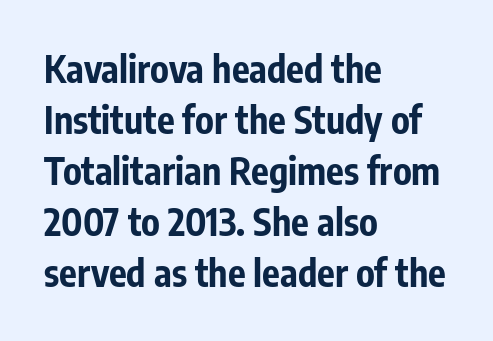
Q: Is the text bold? A: Yes.
Q: Is the text italic (slanted)? A: No, it is upright.
Q: Is the typeface a serif or a sans-serif typeface? A: Sans-serif.
Q: Is the text underlined? A: No.
Q: How is the paragraph aligned? A: Left-aligned.
Q: Is the spacing between letters normal or unusually wide? A: Normal.
Q: Is the spacing between lines tight, normal or loose? A: Normal.
Q: Width (condensed, normal, or wide)? A: Condensed.
Q: Stroke contrast? A: Low.
Q: x-height? A: Medium.
Q: Monospaced? A: No.
